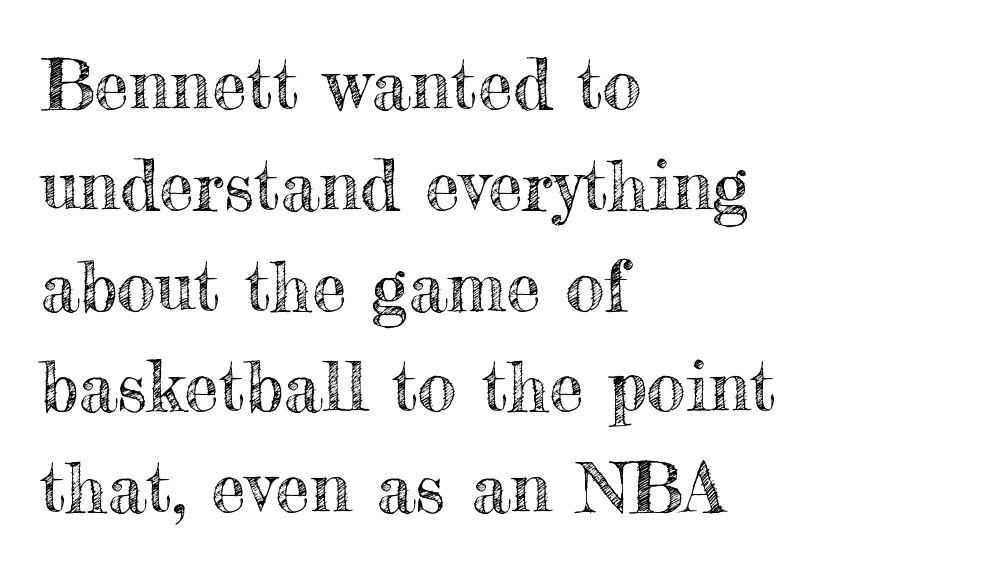
The image shows 70 px text type, upright; set left-aligned, normal line spacing (1.44x), normal letter spacing, not underlined; a small x-height.
